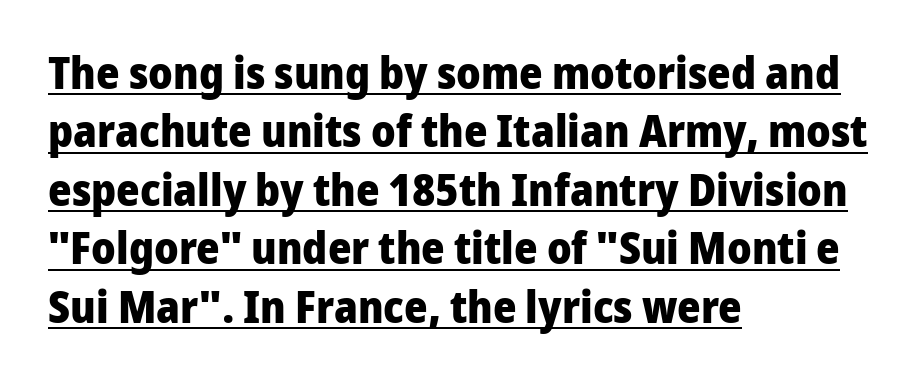
The image shows 45 px heavy sans-serif type, upright; set left-aligned, normal line spacing (1.3x), normal letter spacing, underlined; low stroke contrast and a medium x-height.
